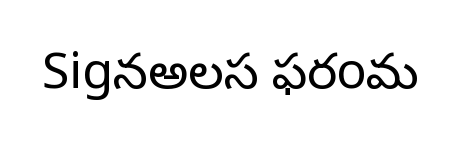
The image shows 50 px regular-weight serif type, upright; set normal letter spacing, not underlined; low stroke contrast and a large x-height.
